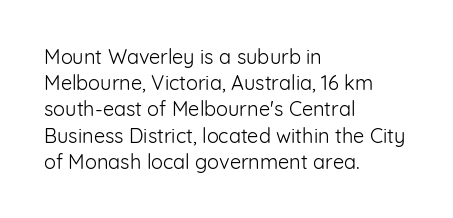
The image shows 20 px text type, upright; set left-aligned, normal line spacing (1.31x), normal letter spacing, not underlined.
